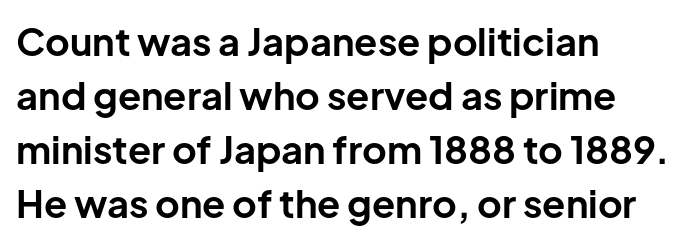
Q: Is the text bold? A: Yes.
Q: Is the text italic (slanted)? A: No, it is upright.
Q: Is the typeface a serif or a sans-serif typeface? A: Sans-serif.
Q: Is the text underlined? A: No.
Q: How is the paragraph aligned? A: Left-aligned.
Q: Is the spacing between letters normal or unusually wide? A: Normal.
Q: Is the spacing between lines tight, normal or loose? A: Normal.
Q: Width (condensed, normal, or wide)? A: Normal.
Q: Stroke contrast? A: Low.
Q: x-height? A: Medium.
Q: Monospaced? A: No.
